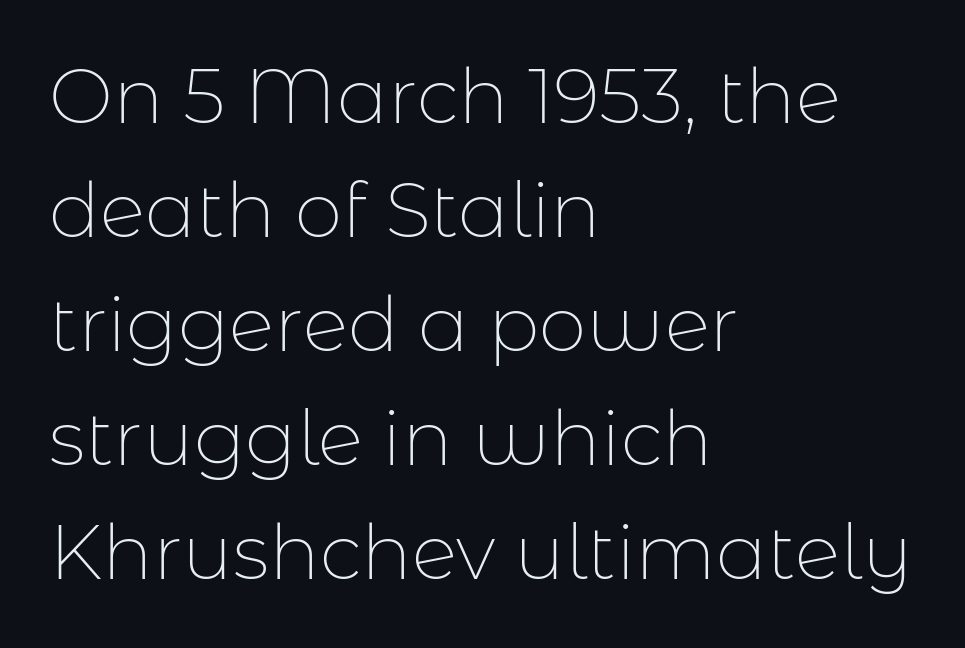
Q: Is the text bold? A: No.
Q: Is the text italic (slanted)? A: No, it is upright.
Q: Is the typeface a serif or a sans-serif typeface? A: Sans-serif.
Q: Is the text underlined? A: No.
Q: How is the paragraph aligned? A: Left-aligned.
Q: Is the spacing between letters normal or unusually wide? A: Normal.
Q: Is the spacing between lines tight, normal or loose? A: Normal.
Q: Width (condensed, normal, or wide)? A: Normal.
Q: Stroke contrast? A: Low.
Q: x-height? A: Medium.
Q: Monospaced? A: No.
